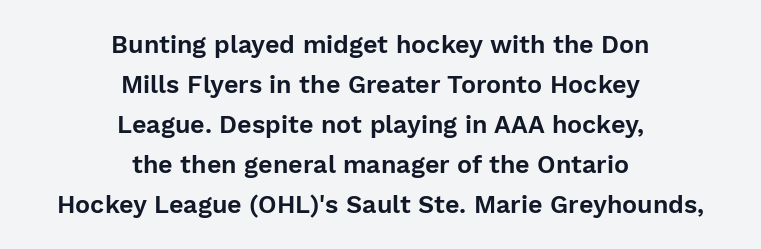
Q: Is the text italic (slanted)? A: No, it is upright.
Q: Is the text underlined? A: No.
Q: How is the paragraph aligned? A: Centered.
Q: Is the spacing between letters normal or unusually wide? A: Normal.
Q: Is the spacing between lines tight, normal or loose? A: Normal.
